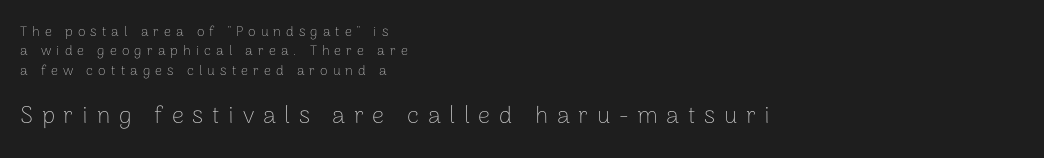
{"italic": "no", "bold": "no", "underline": "no", "align": "left", "line_spacing": "normal", "line_spacing_ratio": 1.38, "letter_spacing": "wide", "letter_spacing_em": 0.36, "larger_block": "second", "size_ratio": 1.71, "glyph_px": 24}
